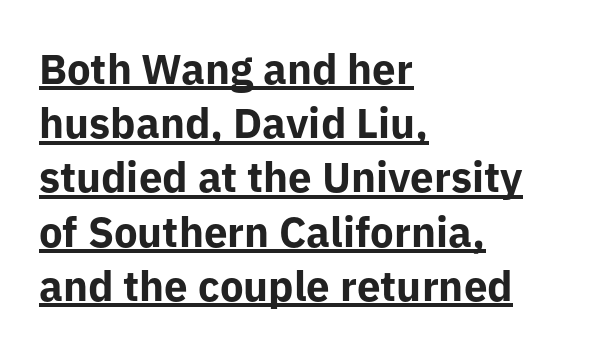
Reading down the block, your eye returns to a fixed left position each line. Italic: no, the glyphs are upright roman. These lines sit exactly where default settings would place them. Each letter keeps its own natural width here, so spacing adapts to shape. This is heavy type, rendered in bold.
